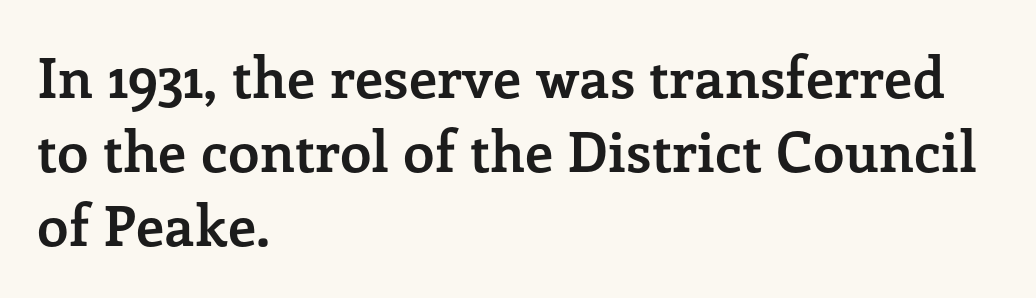
The image shows 56 px semibold serif type, upright; set left-aligned, normal line spacing (1.32x), normal letter spacing, not underlined; low stroke contrast and a medium x-height.
